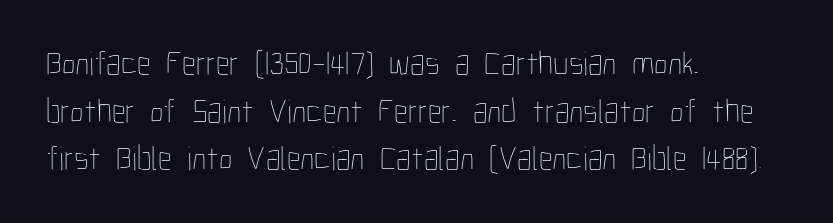
{"italic": "no", "bold": "no", "weight": "thin", "width": "condensed", "stroke_contrast": "low", "x_height": "medium", "monospaced": "no", "underline": "no", "align": "left", "line_spacing": "normal", "line_spacing_ratio": 1.4, "letter_spacing": "normal", "letter_spacing_em": 0.0, "glyph_px": 34}
